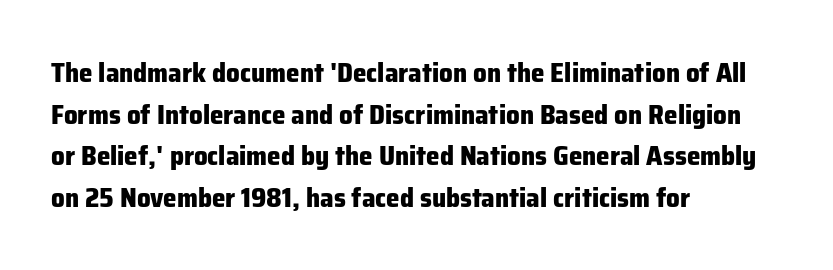
This sample keeps an unexceptional amount of space between lines. Which margin do the lines hug? The left one — the right edge is uneven. The specimen omits any rule beneath the text block's lines. Students, note that the glyphs here touch the page at normal intervals. This is heavy type, rendered in bold.
